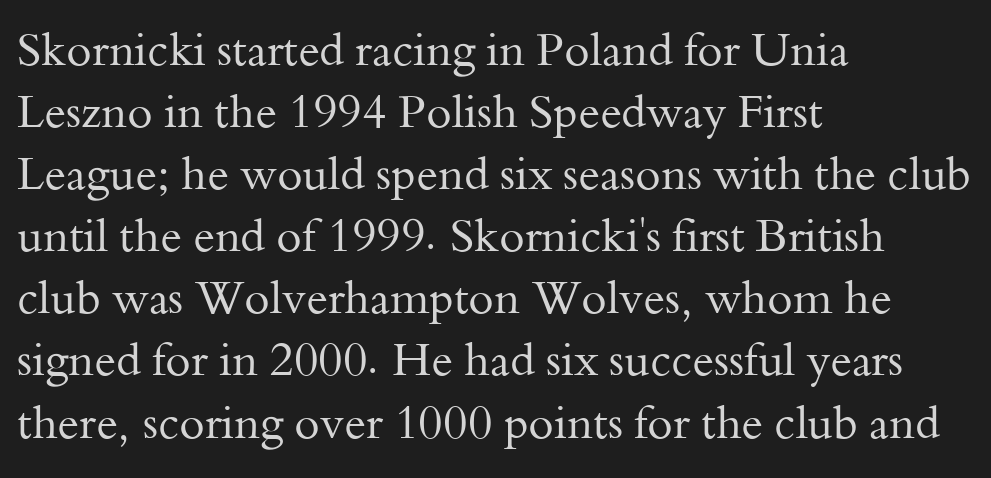
{"serif": "yes", "italic": "no", "bold": "no", "weight": "regular", "width": "normal", "stroke_contrast": "medium", "x_height": "small", "monospaced": "no", "underline": "no", "align": "left", "line_spacing": "normal", "line_spacing_ratio": 1.35, "letter_spacing": "normal", "letter_spacing_em": 0.0, "glyph_px": 46}
